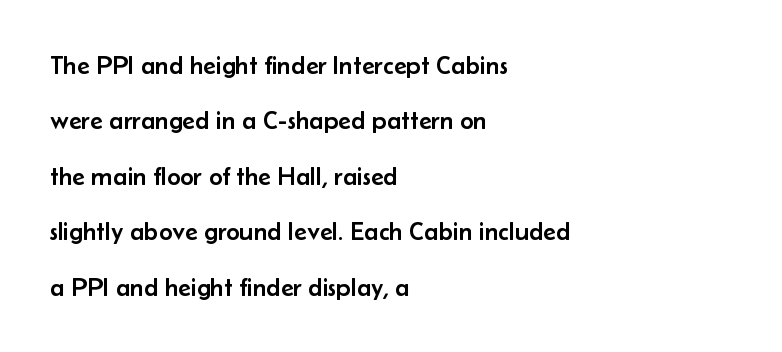
Q: Is the text italic (slanted)? A: No, it is upright.
Q: Is the text underlined? A: No.
Q: How is the paragraph aligned? A: Left-aligned.
Q: Is the spacing between letters normal or unusually wide? A: Normal.
Q: Is the spacing between lines tight, normal or loose? A: Loose.
